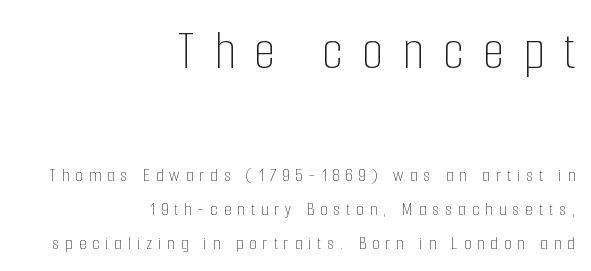
{"italic": "no", "bold": "no", "weight": "thin", "width": "condensed", "stroke_contrast": "low", "x_height": "medium", "monospaced": "no", "underline": "no", "align": "right", "line_spacing_ratio": 1.78, "letter_spacing": "wide", "letter_spacing_em": 0.32, "larger_block": "first", "size_ratio": 3.0, "glyph_px": 57}
